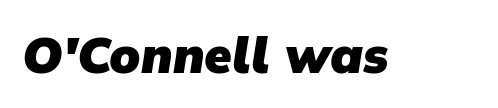
{"serif": "no", "bold": "yes", "weight": "heavy", "width": "normal", "stroke_contrast": "low", "x_height": "medium", "monospaced": "no", "underline": "no", "letter_spacing": "normal", "letter_spacing_em": 0.0, "glyph_px": 50}
